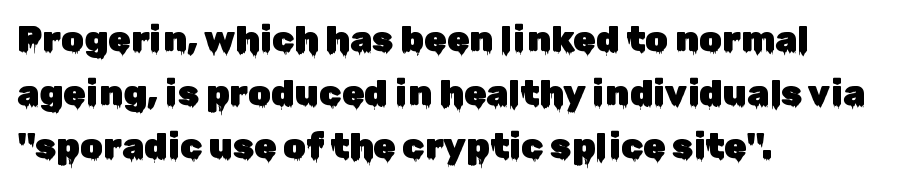
Q: Is the text italic (slanted)? A: No, it is upright.
Q: Is the typeface a serif or a sans-serif typeface? A: Sans-serif.
Q: Is the text underlined? A: No.
Q: How is the paragraph aligned? A: Left-aligned.
Q: Is the spacing between letters normal or unusually wide? A: Normal.
Q: Is the spacing between lines tight, normal or loose? A: Normal.
Q: Width (condensed, normal, or wide)? A: Normal.
Q: Stroke contrast? A: Low.
Q: x-height? A: Medium.
Q: Monospaced? A: No.
